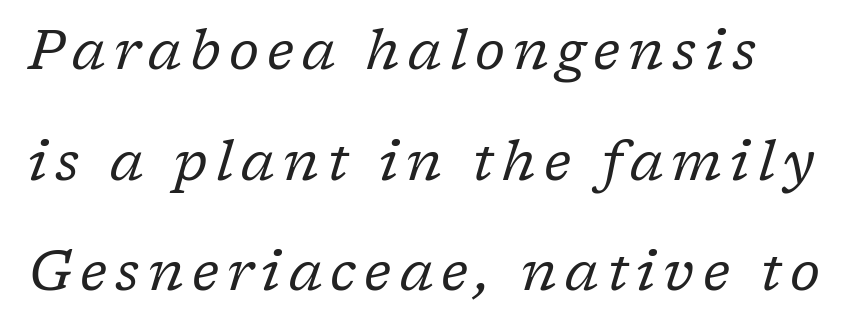
Q: Is the text bold? A: No.
Q: Is the text italic (slanted)? A: Yes, it leans right by about 17 degrees.
Q: Is the typeface a serif or a sans-serif typeface? A: Serif.
Q: Is the text underlined? A: No.
Q: Is the spacing between lines tight, normal or loose? A: Loose.
Q: Width (condensed, normal, or wide)? A: Normal.
Q: Stroke contrast? A: Low.
Q: x-height? A: Medium.
Q: Monospaced? A: No.
